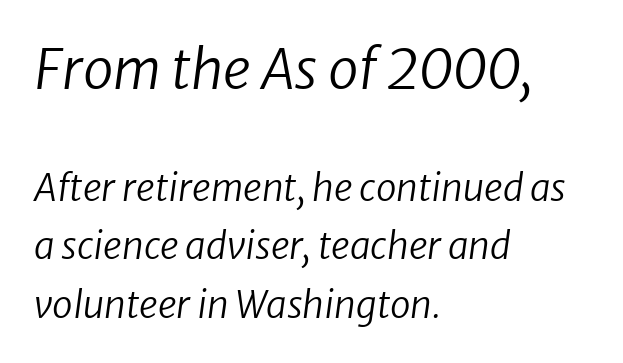
If you drew a ruler down the left edge, every line would touch it. Reading top to bottom, the characters get smaller at the block break. Line spacing here is normal. Regarding serifs, this sample does without them. Counters stay open thanks to moderate or lighter strokes.
